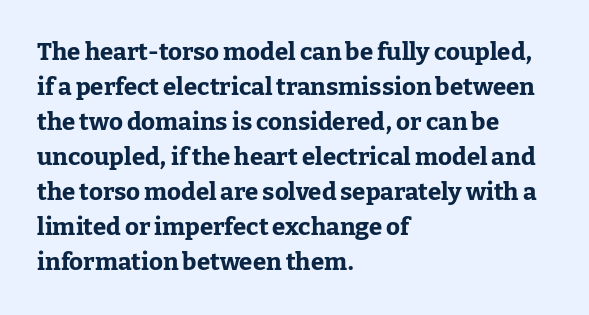
The image shows 24 px bold type, upright; set left-aligned, normal line spacing (1.46x), normal letter spacing, not underlined.
